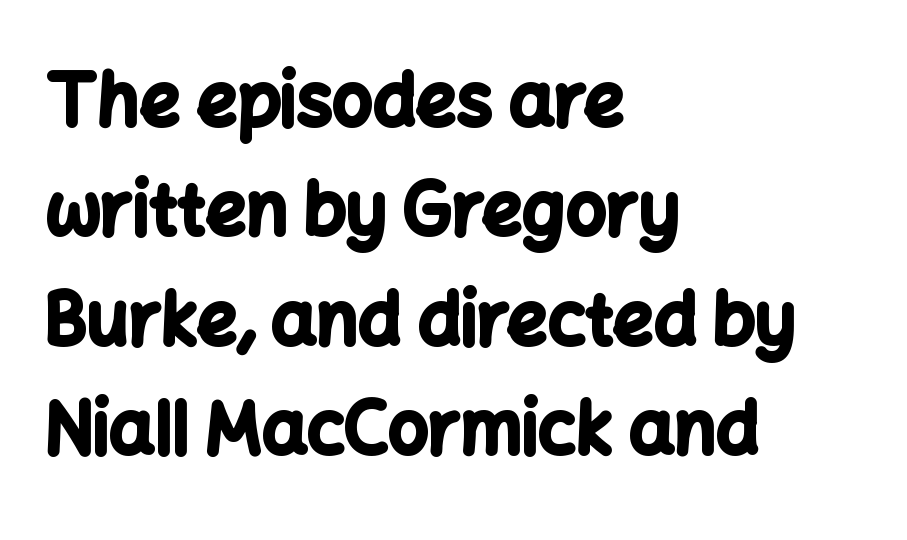
Q: Is the text bold? A: Yes.
Q: Is the text italic (slanted)? A: No, it is upright.
Q: Is the typeface a serif or a sans-serif typeface? A: Sans-serif.
Q: Is the text underlined? A: No.
Q: How is the paragraph aligned? A: Left-aligned.
Q: Is the spacing between letters normal or unusually wide? A: Normal.
Q: Is the spacing between lines tight, normal or loose? A: Normal.
Q: Width (condensed, normal, or wide)? A: Normal.
Q: Stroke contrast? A: Low.
Q: x-height? A: Medium.
Q: Monospaced? A: No.
